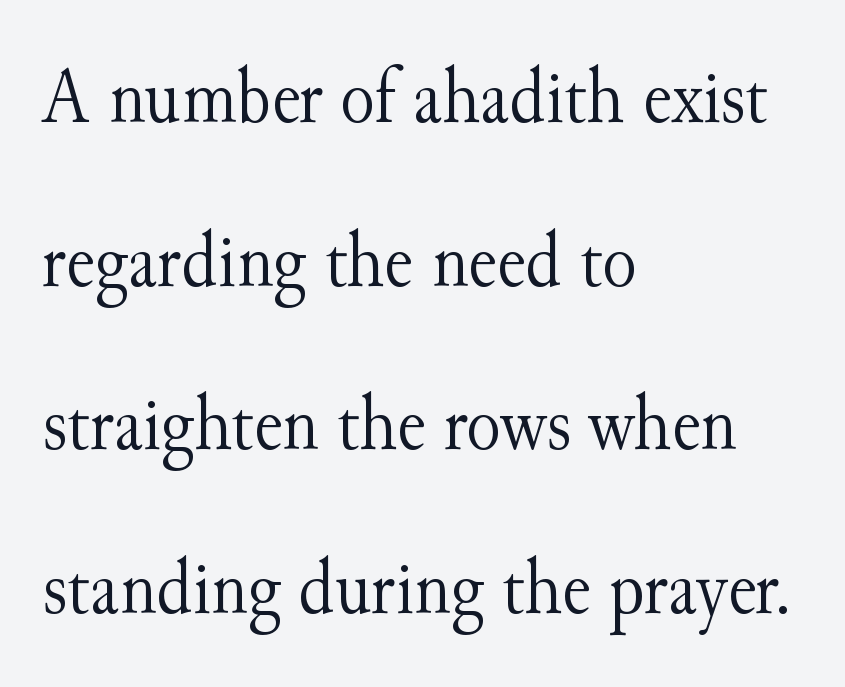
Letters rest on an invisible, unmarked baseline. The characters display serif detailing at their extremities. The compositor pushed each line to the left boundary. If you measured baseline to baseline, you'd find a long distance.
